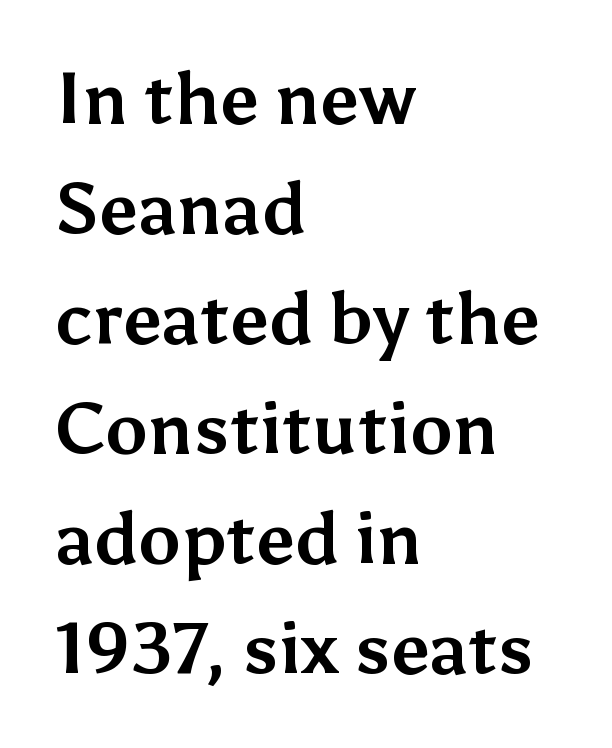
The image shows 71 px bold sans-serif type, upright; set left-aligned, normal line spacing (1.55x), normal letter spacing, not underlined; medium stroke contrast and a medium x-height.
